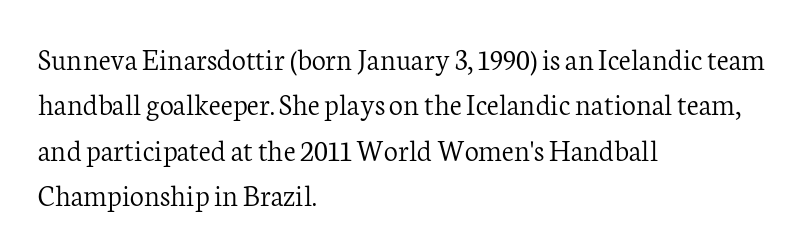
Q: Is the text bold? A: No.
Q: Is the text italic (slanted)? A: No, it is upright.
Q: Is the typeface a serif or a sans-serif typeface? A: Serif.
Q: Is the text underlined? A: No.
Q: How is the paragraph aligned? A: Left-aligned.
Q: Is the spacing between letters normal or unusually wide? A: Normal.
Q: Is the spacing between lines tight, normal or loose? A: Normal.
Q: Width (condensed, normal, or wide)? A: Normal.
Q: Stroke contrast? A: Low.
Q: x-height? A: Medium.
Q: Monospaced? A: No.
